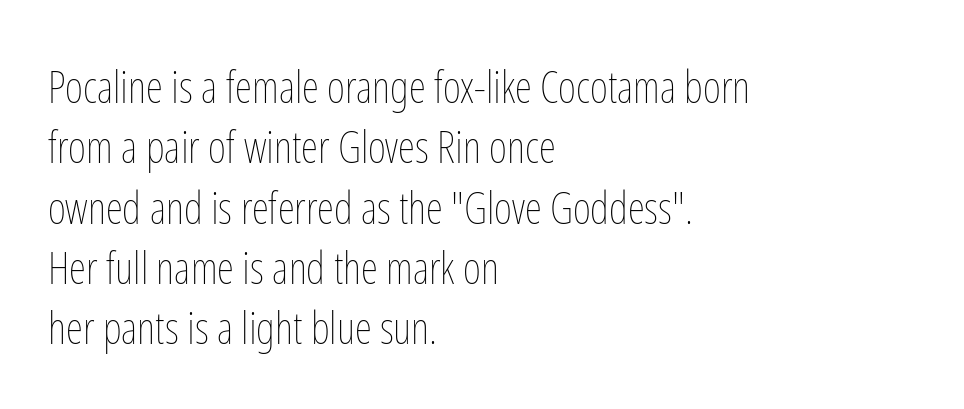
Q: Is the text bold? A: No.
Q: Is the text italic (slanted)? A: No, it is upright.
Q: Is the text underlined? A: No.
Q: How is the paragraph aligned? A: Left-aligned.
Q: Is the spacing between letters normal or unusually wide? A: Normal.
Q: Is the spacing between lines tight, normal or loose? A: Normal.
Q: Width (condensed, normal, or wide)? A: Condensed.
Q: Stroke contrast? A: Low.
Q: x-height? A: Medium.
Q: Monospaced? A: No.
